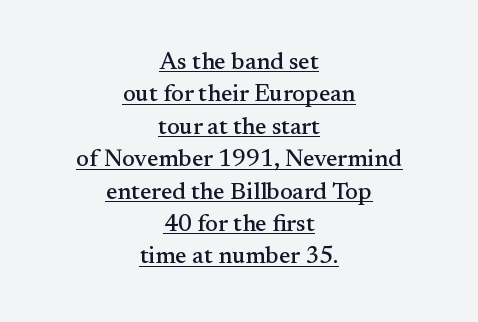
The image shows 24 px text type, upright; set centered, normal line spacing (1.35x), normal letter spacing, underlined.
